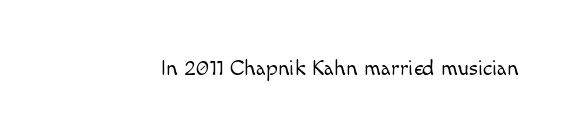
Q: Is the text bold? A: No.
Q: Is the text italic (slanted)? A: No, it is upright.
Q: Is the text underlined? A: No.
Q: Is the spacing between letters normal or unusually wide? A: Normal.
